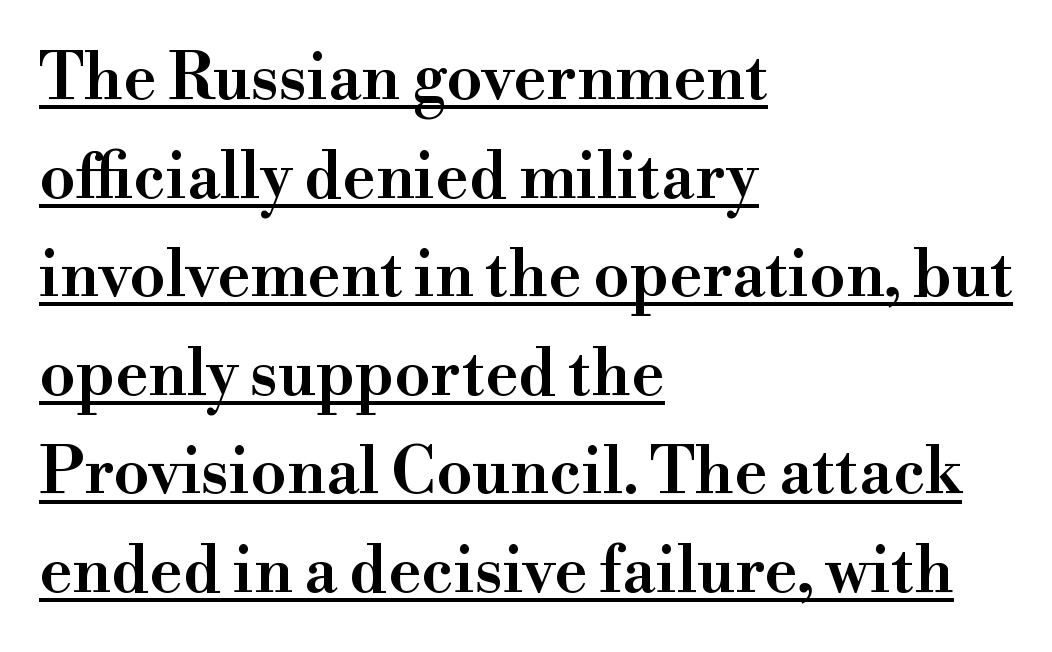
The image shows 64 px semibold serif type, upright; set left-aligned, normal line spacing (1.54x), normal letter spacing, underlined; high stroke contrast and a small x-height.
